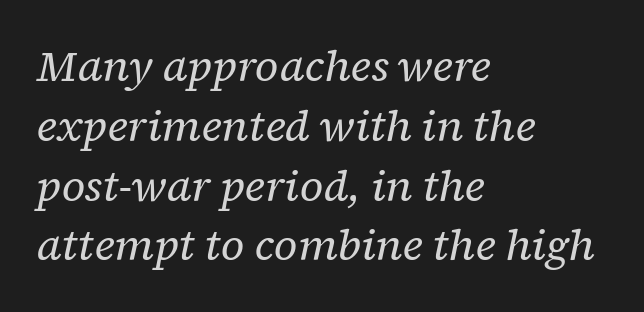
The image shows 43 px regular-weight serif type, italic (leaning right); set left-aligned, normal line spacing (1.39x), normal letter spacing, not underlined; low stroke contrast and a medium x-height.
